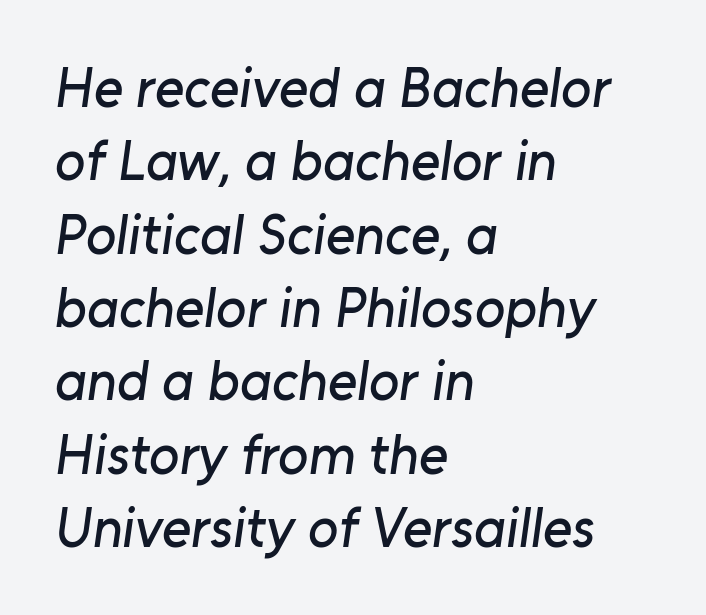
The image shows 56 px sans-serif type; set left-aligned, normal line spacing (1.31x), normal letter spacing, not underlined; low stroke contrast and a medium x-height.
